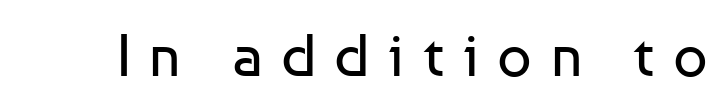
{"serif": "no", "italic": "no", "bold": "no", "weight": "regular", "width": "normal", "stroke_contrast": "low", "x_height": "medium", "monospaced": "no", "underline": "no", "letter_spacing": "wide", "letter_spacing_em": 0.31, "glyph_px": 60}
